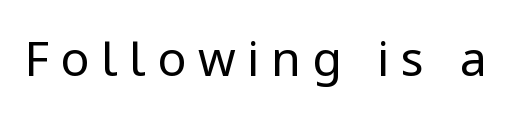
Q: Is the text bold? A: No.
Q: Is the text italic (slanted)? A: No, it is upright.
Q: Is the typeface a serif or a sans-serif typeface? A: Sans-serif.
Q: Is the text underlined? A: No.
Q: Is the spacing between letters normal or unusually wide? A: Unusually wide.
Q: Width (condensed, normal, or wide)? A: Normal.
Q: Stroke contrast? A: Low.
Q: x-height? A: Medium.
Q: Monospaced? A: No.
